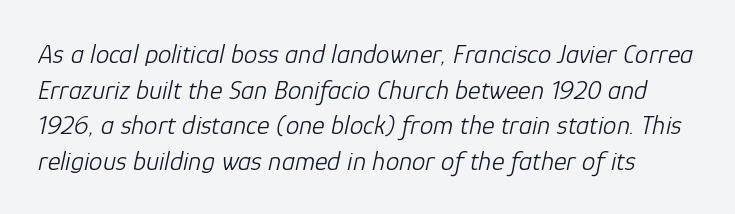
Q: Is the text bold? A: No.
Q: Is the text italic (slanted)? A: Yes, it leans right by about 12 degrees.
Q: Is the text underlined? A: No.
Q: Is the spacing between letters normal or unusually wide? A: Normal.
Q: Is the spacing between lines tight, normal or loose? A: Normal.
